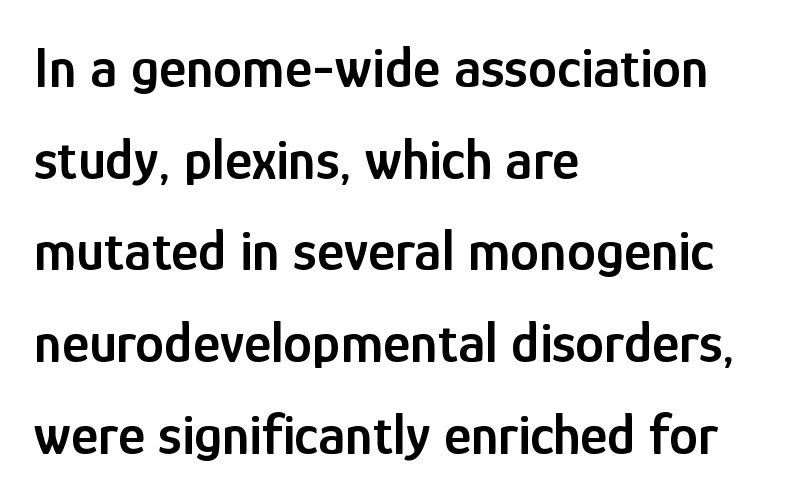
Serifs: no, the terminals of the letterforms are clean. These lines stack with their left ends in a neat column. Is there much room between lines? A standard amount, neither cramped nor airy. Compared with typical body copy, the letter spacing here is the same. No word sits above an underline. Character widths vary here, with narrow letters taking less room than wide ones.
